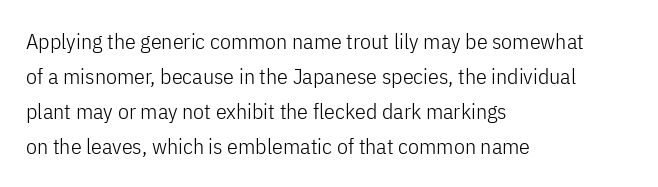
Q: Is the text bold? A: No.
Q: Is the text italic (slanted)? A: No, it is upright.
Q: Is the text underlined? A: No.
Q: How is the paragraph aligned? A: Left-aligned.
Q: Is the spacing between letters normal or unusually wide? A: Normal.
Q: Is the spacing between lines tight, normal or loose? A: Normal.
